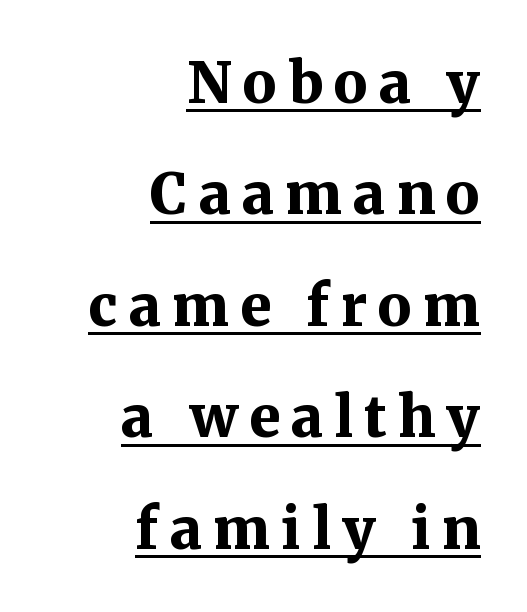
Unlike a clean sans, this face finishes its strokes with serifs. Does the copy run flush right? Yes — the right margin is perfectly even. In terms of letterspacing, this is a distinctly airy, spread setting. Whoever set this chose breathing room over compactness in the vertical rhythm. Look at the stroke-to-counter ratio: heavy, a bold. Every character sits straight up, as roman type does.
